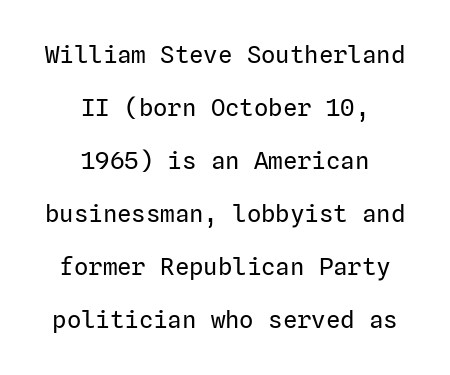
{"italic": "no", "bold": "no", "underline": "no", "align": "center", "line_spacing": "loose", "line_spacing_ratio": 2.21, "letter_spacing": "normal", "letter_spacing_em": 0.0, "glyph_px": 24}
